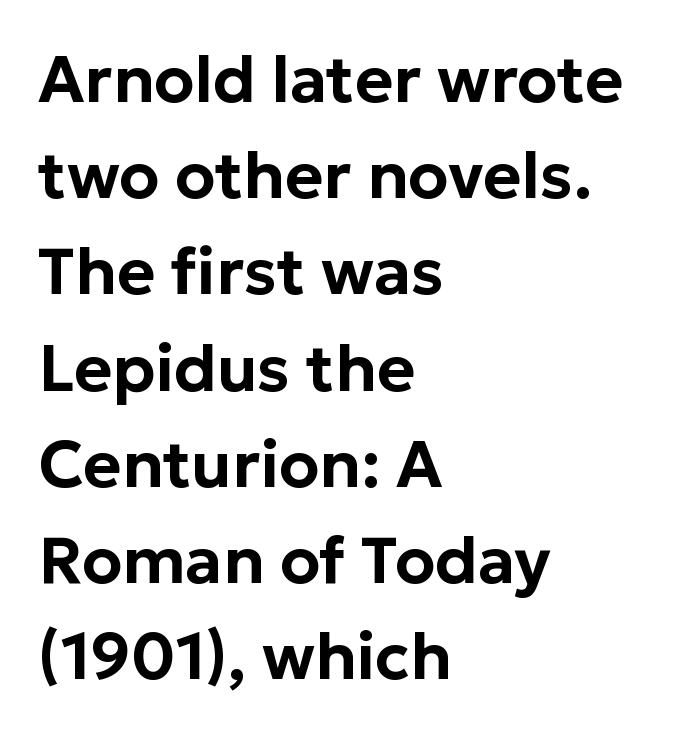
{"serif": "no", "italic": "no", "width": "normal", "stroke_contrast": "low", "x_height": "medium", "monospaced": "no", "underline": "no", "align": "left", "line_spacing": "normal", "line_spacing_ratio": 1.48, "letter_spacing": "normal", "letter_spacing_em": 0.0, "glyph_px": 65}
